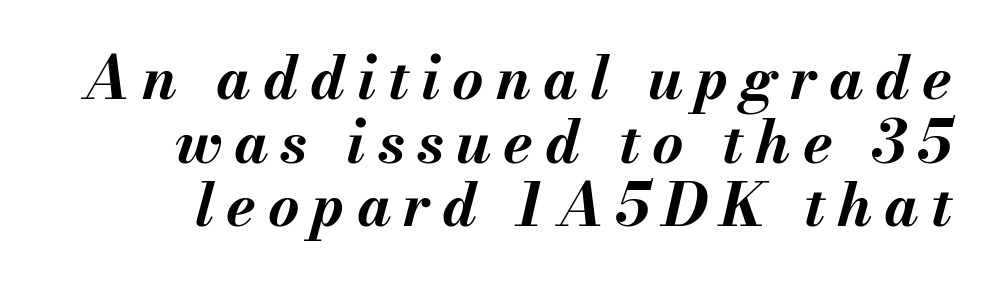
Short and long lines alike share a common ending point at right. Regarding leading, the lines here are crowded together. Substantial extra tracking has been applied to these lines. The sample has been set heavy, in full bold. Words float on clear page, feet unadorned. Italic: yes, the glyphs are oblique.
